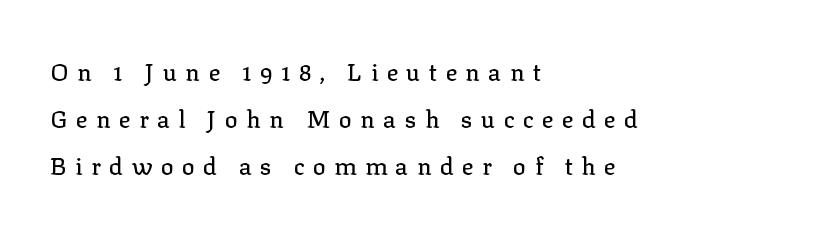
Which margin do the lines hug? The left one — the right edge is uneven. The specimen reads as upright at a glance. Leading is clearly above the norm, producing a sparse column. Caption: expanded tracking, letters set apart.
